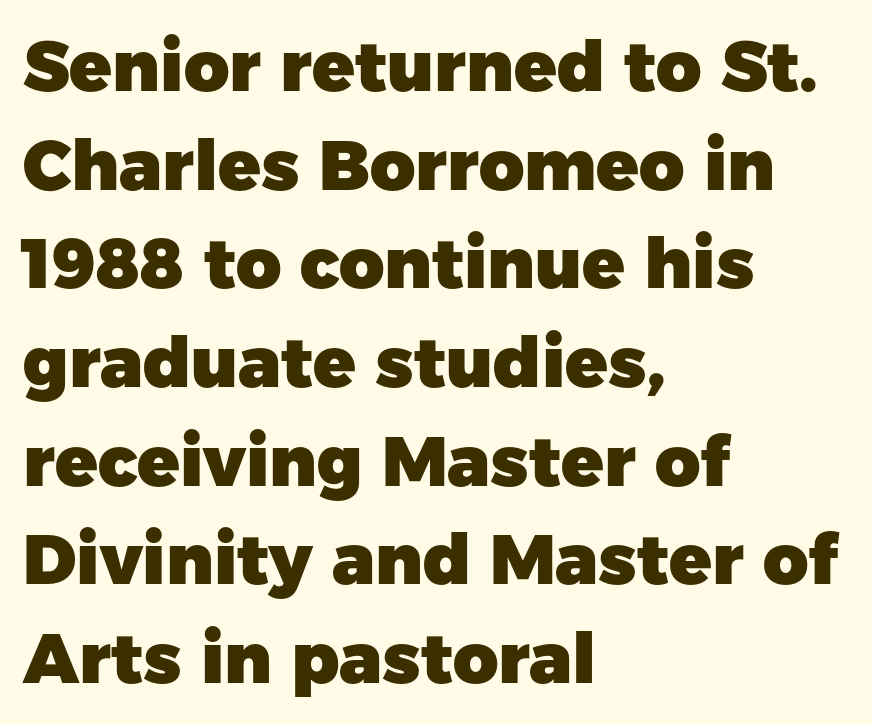
{"serif": "no", "italic": "no", "bold": "yes", "weight": "heavy", "width": "normal", "stroke_contrast": "low", "x_height": "medium", "monospaced": "no", "underline": "no", "align": "left", "line_spacing": "normal", "line_spacing_ratio": 1.41, "letter_spacing": "normal", "letter_spacing_em": 0.0, "glyph_px": 70}
